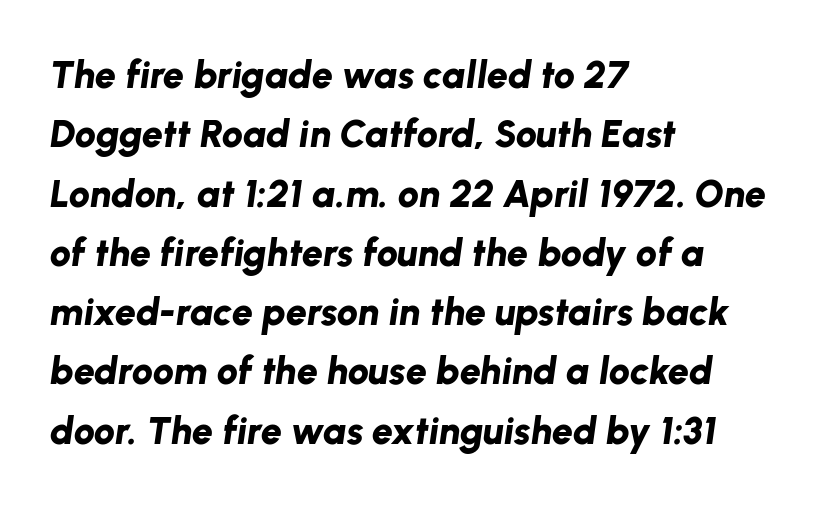
{"italic": "yes", "lean": "right", "slant_degrees": 8, "bold": "yes", "weight": "bold", "width": "normal", "stroke_contrast": "low", "x_height": "medium", "monospaced": "no", "underline": "no", "align": "left", "line_spacing": "normal", "line_spacing_ratio": 1.56, "letter_spacing": "normal", "letter_spacing_em": 0.0, "glyph_px": 38}
